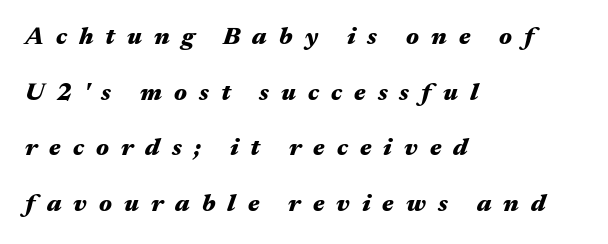
Casual observation: everything's shoved over to the left. The sample has been set heavy, in full bold. Slanted lettering throughout. Each new line begins a long way beneath the previous one.
